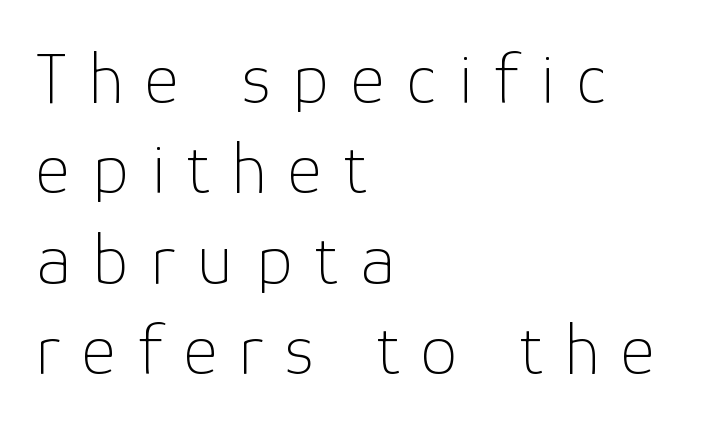
Q: Is the text bold? A: No.
Q: Is the text italic (slanted)? A: No, it is upright.
Q: Is the typeface a serif or a sans-serif typeface? A: Sans-serif.
Q: Is the text underlined? A: No.
Q: How is the paragraph aligned? A: Left-aligned.
Q: Is the spacing between letters normal or unusually wide? A: Unusually wide.
Q: Width (condensed, normal, or wide)? A: Normal.
Q: Stroke contrast? A: Low.
Q: x-height? A: Medium.
Q: Monospaced? A: No.
